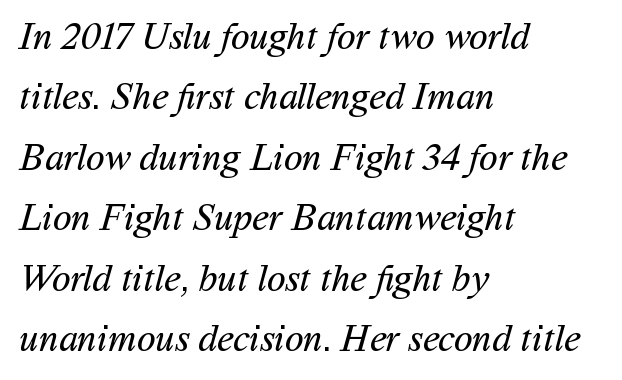
{"serif": "no", "bold": "no", "weight": "regular", "width": "normal", "stroke_contrast": "medium", "x_height": "medium", "monospaced": "no", "underline": "no", "align": "left", "line_spacing": "normal", "line_spacing_ratio": 1.59, "letter_spacing": "normal", "letter_spacing_em": 0.0, "glyph_px": 38}
